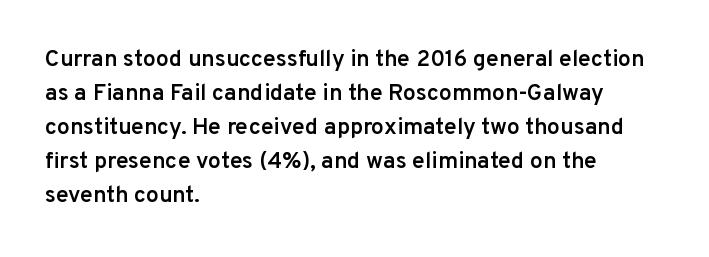
The type is set solid horizontally, with unmodified tracking. Letters rest on an invisible, unmarked baseline. The lettering holds an erect, upright posture throughout. Typeset ragged right — the left edge is the straight one. The block of text has a typical density, with ordinary space between rows.
